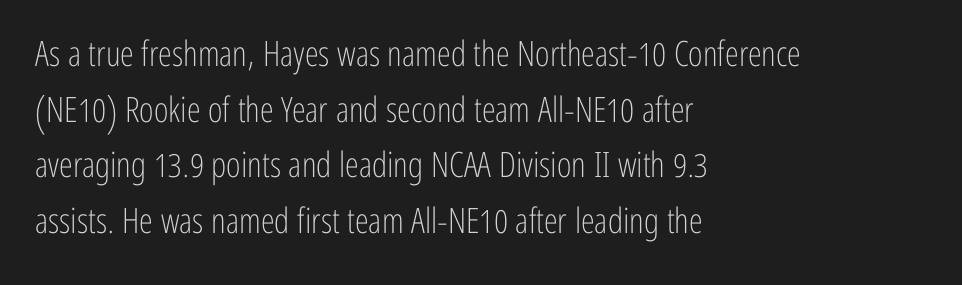
The image shows 35 px light, condensed sans-serif type, upright; set left-aligned, normal line spacing (1.59x), normal letter spacing, not underlined; low stroke contrast and a medium x-height.
